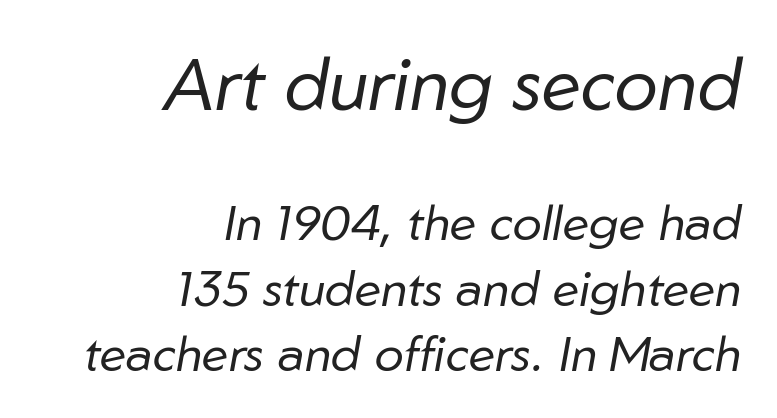
The image shows 73 px regular-weight type, italic (leaning right); set right-aligned, normal line spacing (1.33x), normal letter spacing, not underlined; the first (top) block is 1.49x larger; low stroke contrast and a medium x-height.
